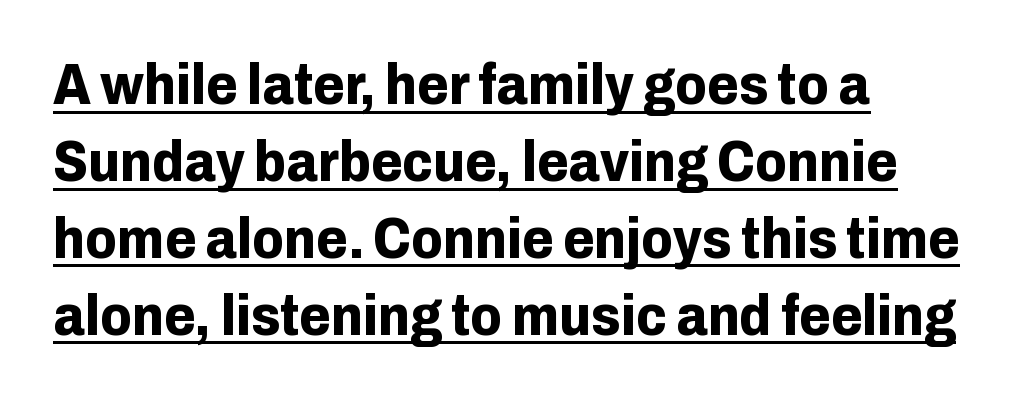
The image shows 57 px bold sans-serif type, upright; set left-aligned, normal line spacing (1.35x), normal letter spacing, underlined; low stroke contrast and a medium x-height.
